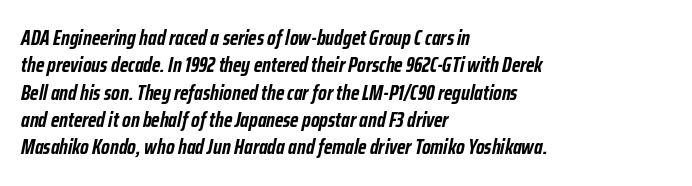
The image shows 21 px bold type, italic (leaning right); set left-aligned, normal line spacing (1.3x), normal letter spacing, not underlined.
